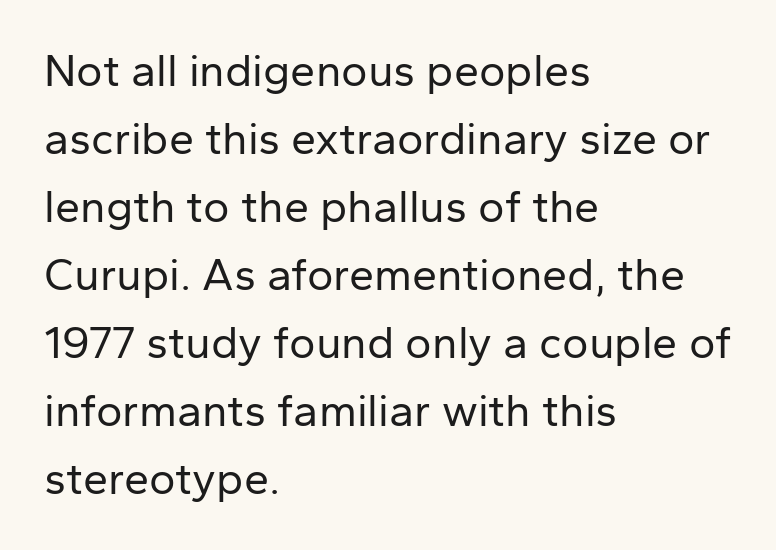
The image shows 45 px regular-weight sans-serif type, upright; set left-aligned, normal line spacing (1.51x), normal letter spacing, not underlined; low stroke contrast and a medium x-height.
